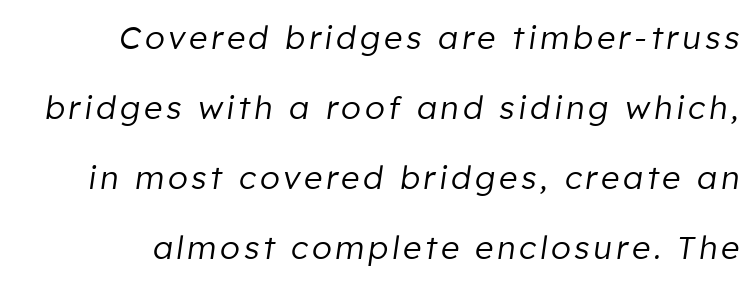
Q: Is the text bold? A: No.
Q: Is the text italic (slanted)? A: Yes, it leans right by about 8 degrees.
Q: Is the text underlined? A: No.
Q: Is the spacing between lines tight, normal or loose? A: Loose.
Q: Width (condensed, normal, or wide)? A: Normal.
Q: Stroke contrast? A: Low.
Q: x-height? A: Medium.
Q: Monospaced? A: No.
